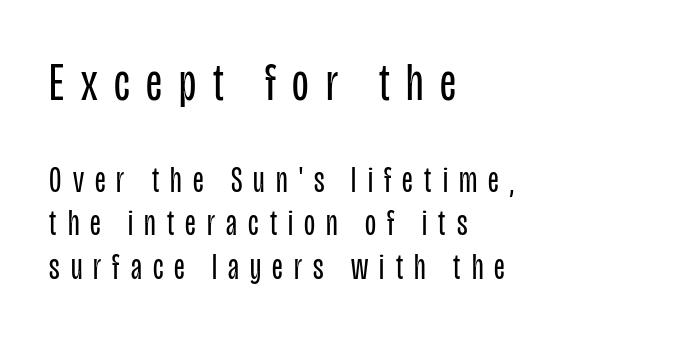
The letters are spread apart with noticeably loose tracking. The lines in this sample share a left origin and differ only in where they stop. The letters stand straight up with perfectly vertical stems. The composition opens big and finishes small.
